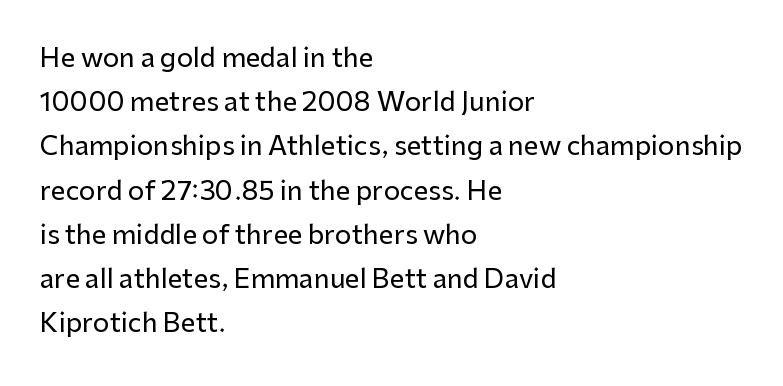
Bare-footed words on every line. Vertically, the passage feels balanced, rows spaced as you'd expect. A student would call this left alignment; a typographer would say flush left, rag right. Does extra space separate the letters? No, they use regular spacing.
